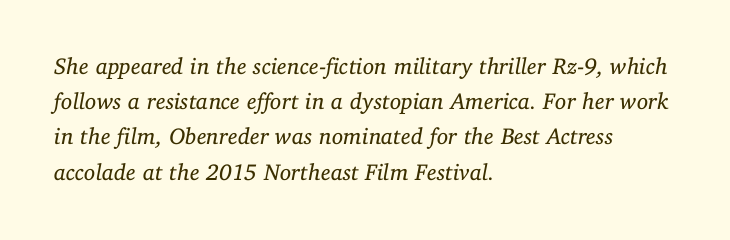
Horizontal bands of white between lines are of average thickness. The text carries the slant typical of an italic or oblique font. Plain, unruled lines of type. Observe the ordinary spacing: letters are neighbours, not strangers.
